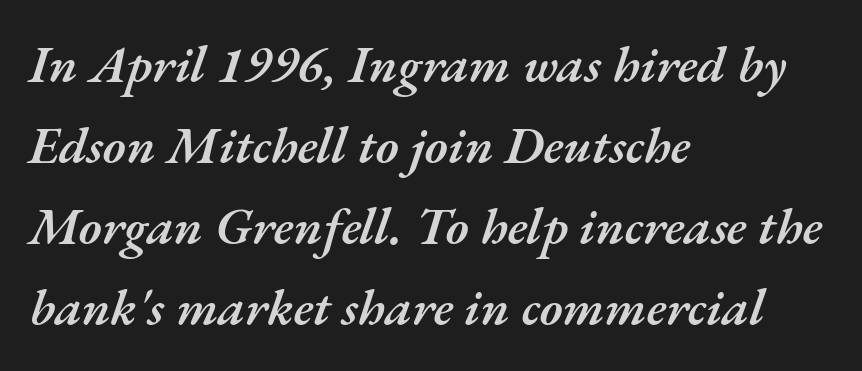
Line starts are locked; line ends wander. The passage shown leans; its letterforms are oblique. Evenly set lines give the paragraph a standard silhouette. Descenders hang freely into open space. The passage shown is typed in a proportional face where columns would drift. Letter spacing: default.
